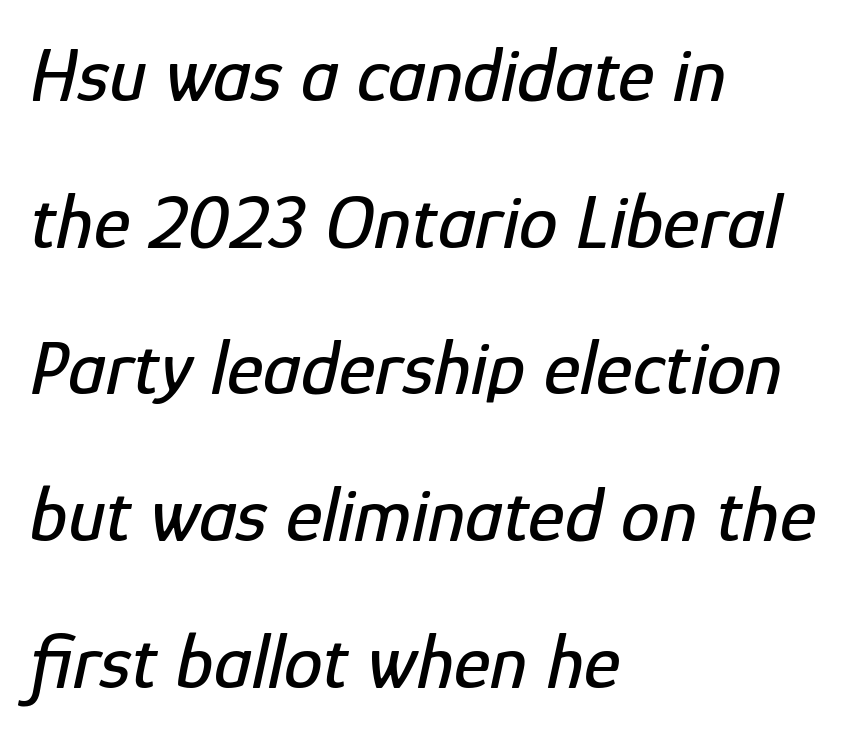
{"italic": "yes", "lean": "right", "slant_degrees": 12, "width": "condensed", "stroke_contrast": "low", "x_height": "medium", "monospaced": "no", "underline": "no", "align": "left", "line_spacing_ratio": 1.88, "letter_spacing": "normal", "letter_spacing_em": 0.0, "glyph_px": 78}
